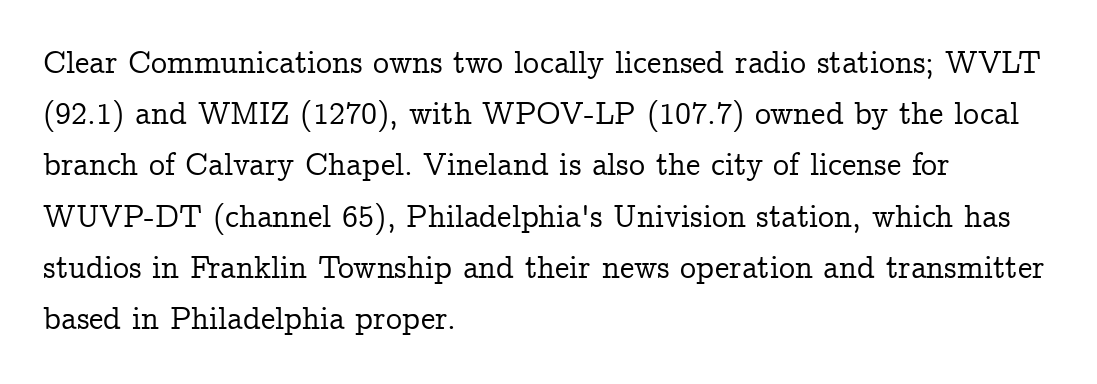
Q: Is the text italic (slanted)? A: No, it is upright.
Q: Is the typeface a serif or a sans-serif typeface? A: Serif.
Q: Is the text underlined? A: No.
Q: How is the paragraph aligned? A: Left-aligned.
Q: Is the spacing between letters normal or unusually wide? A: Normal.
Q: Is the spacing between lines tight, normal or loose? A: Normal.
Q: Width (condensed, normal, or wide)? A: Normal.
Q: Stroke contrast? A: Low.
Q: x-height? A: Medium.
Q: Monospaced? A: No.
